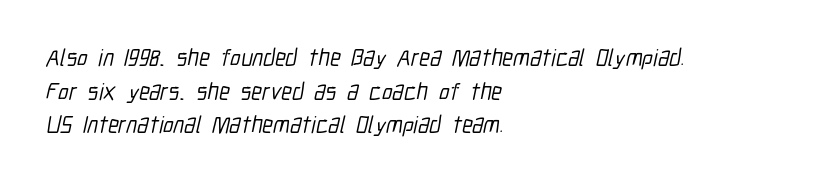
{"underline": "no", "align": "left", "line_spacing": "normal", "line_spacing_ratio": 1.4, "letter_spacing": "normal", "letter_spacing_em": 0.0, "glyph_px": 24}
